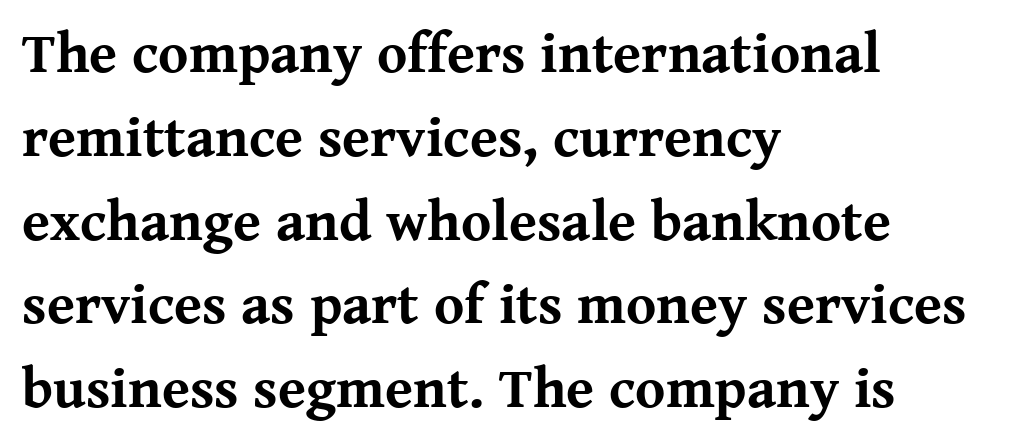
Q: Is the text bold? A: Yes.
Q: Is the text italic (slanted)? A: No, it is upright.
Q: Is the typeface a serif or a sans-serif typeface? A: Serif.
Q: Is the text underlined? A: No.
Q: How is the paragraph aligned? A: Left-aligned.
Q: Is the spacing between letters normal or unusually wide? A: Normal.
Q: Is the spacing between lines tight, normal or loose? A: Normal.
Q: Width (condensed, normal, or wide)? A: Normal.
Q: Stroke contrast? A: Medium.
Q: x-height? A: Medium.
Q: Monospaced? A: No.
